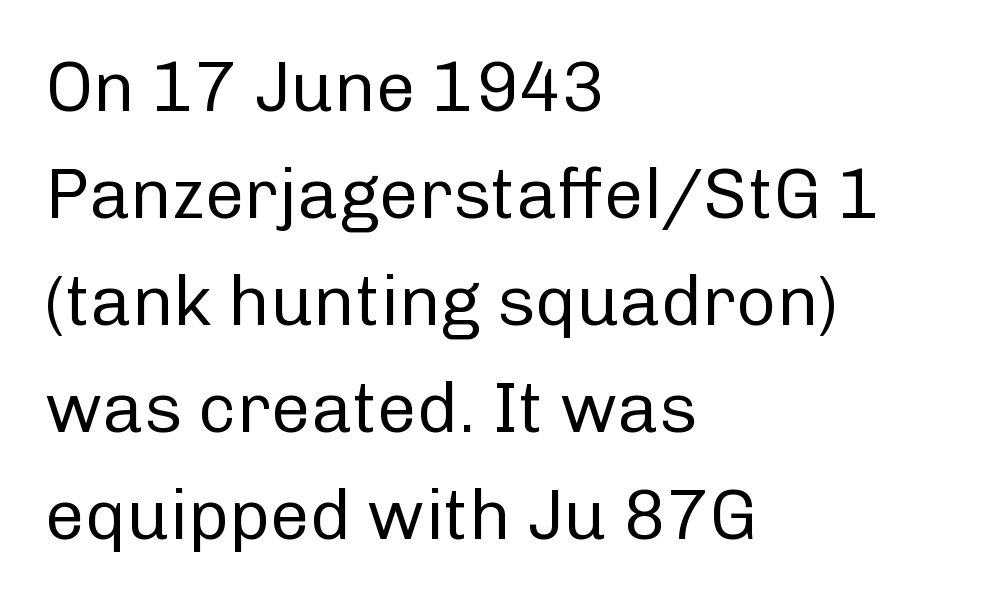
Q: Is the text bold? A: No.
Q: Is the text italic (slanted)? A: No, it is upright.
Q: Is the typeface a serif or a sans-serif typeface? A: Sans-serif.
Q: Is the text underlined? A: No.
Q: How is the paragraph aligned? A: Left-aligned.
Q: Is the spacing between letters normal or unusually wide? A: Normal.
Q: Is the spacing between lines tight, normal or loose? A: Normal.
Q: Width (condensed, normal, or wide)? A: Normal.
Q: Stroke contrast? A: Low.
Q: x-height? A: Medium.
Q: Monospaced? A: No.
